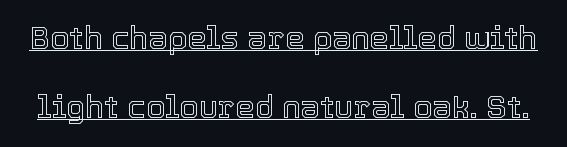
{"italic": "no", "width": "normal", "x_height": "medium", "monospaced": "no", "underline": "yes", "line_spacing": "loose", "line_spacing_ratio": 2.23, "letter_spacing": "normal", "letter_spacing_em": 0.0, "glyph_px": 31}
